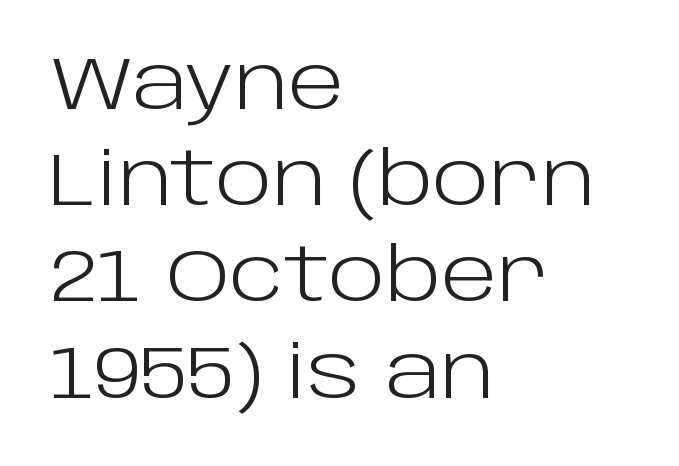
Q: Is the text bold? A: No.
Q: Is the text italic (slanted)? A: No, it is upright.
Q: Is the typeface a serif or a sans-serif typeface? A: Sans-serif.
Q: Is the text underlined? A: No.
Q: How is the paragraph aligned? A: Left-aligned.
Q: Is the spacing between letters normal or unusually wide? A: Normal.
Q: Is the spacing between lines tight, normal or loose? A: Normal.
Q: Width (condensed, normal, or wide)? A: Normal.
Q: Stroke contrast? A: Low.
Q: x-height? A: Large.
Q: Monospaced? A: No.
